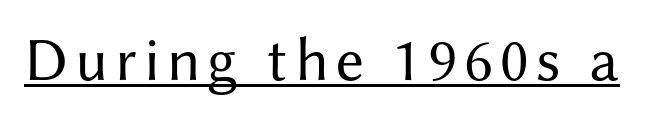
Q: Is the text bold? A: No.
Q: Is the text italic (slanted)? A: No, it is upright.
Q: Is the typeface a serif or a sans-serif typeface? A: Sans-serif.
Q: Is the text underlined? A: Yes.
Q: Width (condensed, normal, or wide)? A: Normal.
Q: Stroke contrast? A: Medium.
Q: x-height? A: Medium.
Q: Monospaced? A: No.
